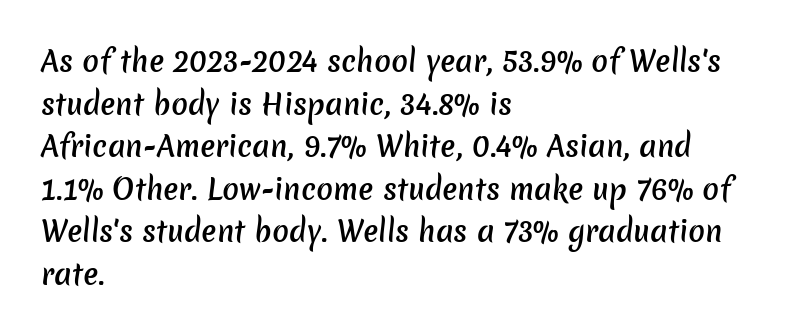
The image shows 28 px semibold sans-serif type; set left-aligned, normal line spacing (1.52x), normal letter spacing, not underlined; low stroke contrast and a medium x-height.
